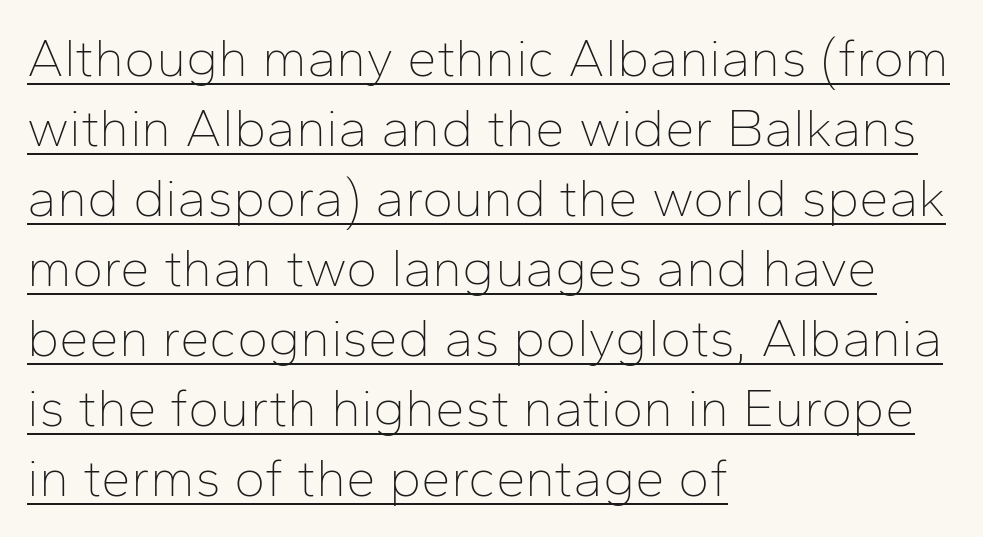
Q: Is the text bold? A: No.
Q: Is the text italic (slanted)? A: No, it is upright.
Q: Is the typeface a serif or a sans-serif typeface? A: Sans-serif.
Q: Is the text underlined? A: Yes.
Q: How is the paragraph aligned? A: Left-aligned.
Q: Is the spacing between letters normal or unusually wide? A: Normal.
Q: Is the spacing between lines tight, normal or loose? A: Normal.
Q: Width (condensed, normal, or wide)? A: Normal.
Q: Stroke contrast? A: Low.
Q: x-height? A: Medium.
Q: Monospaced? A: No.
